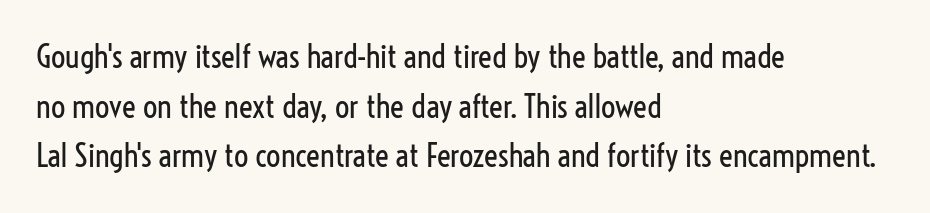
The image shows 32 px regular-weight, condensed sans-serif type, upright; set left-aligned, normal line spacing (1.55x), normal letter spacing, not underlined; low stroke contrast and a medium x-height.
